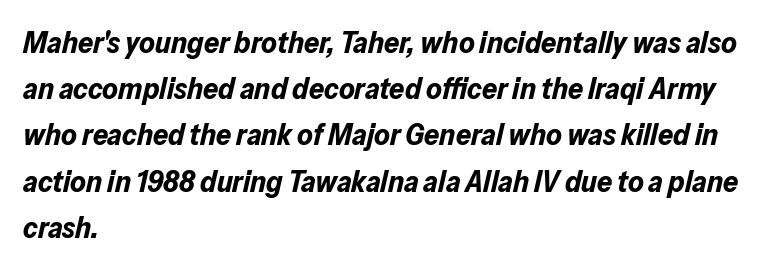
Normally led — the rows are evenly, conventionally spaced. Rendered with sloped, italic letterforms. Here the designer chose a conventional face with non-uniform glyph widths. Only glyphs here, with clear space below each row. Each glyph is drawn with heavy, bold strokes.
